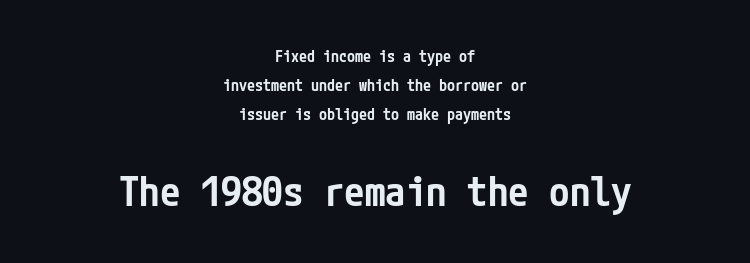
The image shows 41 px semibold, condensed sans-serif type, upright; set centered, line spacing 1.8x, normal letter spacing, not underlined; the second (bottom) block is 2.56x larger; low stroke contrast and a medium x-height.
